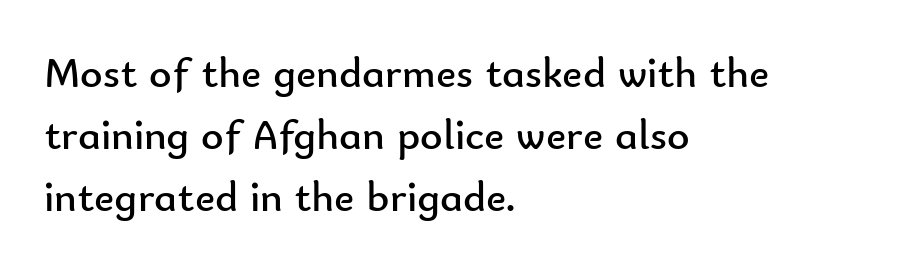
The image shows 43 px regular-weight sans-serif type, upright; set left-aligned, normal line spacing (1.44x), normal letter spacing, not underlined; low stroke contrast and a small x-height.
